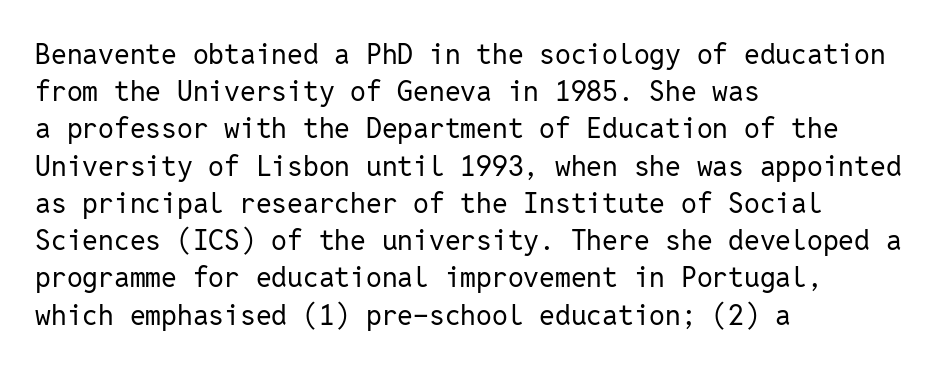
Q: Is the text bold? A: No.
Q: Is the text italic (slanted)? A: No, it is upright.
Q: Is the typeface a serif or a sans-serif typeface? A: Sans-serif.
Q: Is the text underlined? A: No.
Q: How is the paragraph aligned? A: Left-aligned.
Q: Is the spacing between letters normal or unusually wide? A: Normal.
Q: Is the spacing between lines tight, normal or loose? A: Normal.
Q: Width (condensed, normal, or wide)? A: Normal.
Q: Stroke contrast? A: Low.
Q: x-height? A: Medium.
Q: Monospaced? A: Yes.
